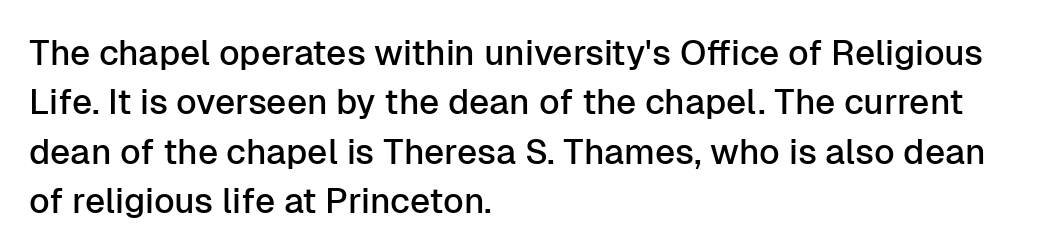
The image shows 35 px sans-serif type, upright; set left-aligned, normal line spacing (1.41x), normal letter spacing, not underlined; low stroke contrast and a medium x-height.
